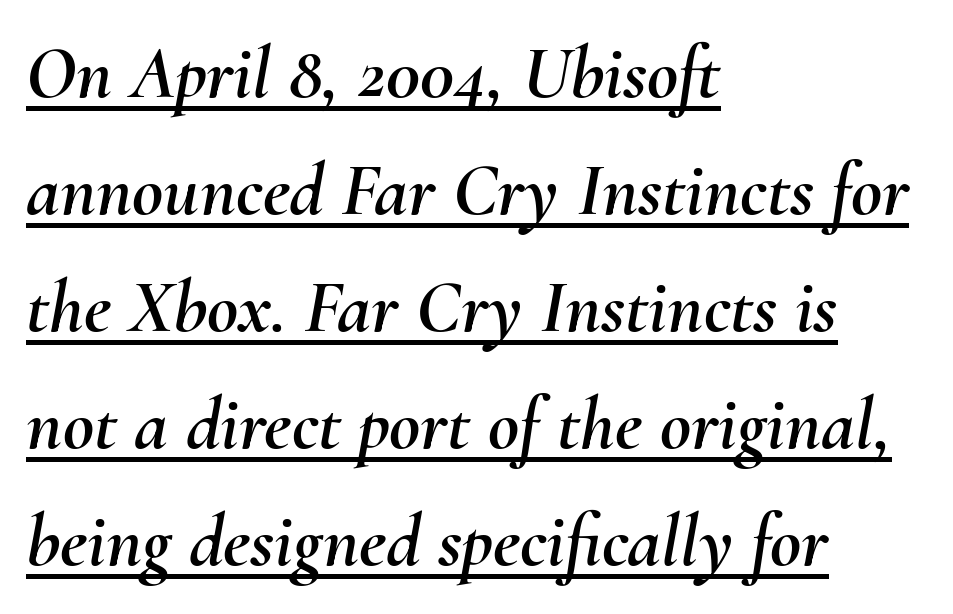
Leftover space on each line is placed entirely after the last word. Compared with undecorated copy, this sample adds a rule below the words. The gaps between neighbouring characters are ordinary and unremarkable. Baseline-to-baseline distance is the conventional proportion of letter height. You could not count columns in this text — the font is proportionally spaced. This sample uses an oblique cut, with every glyph tilted off the vertical.
